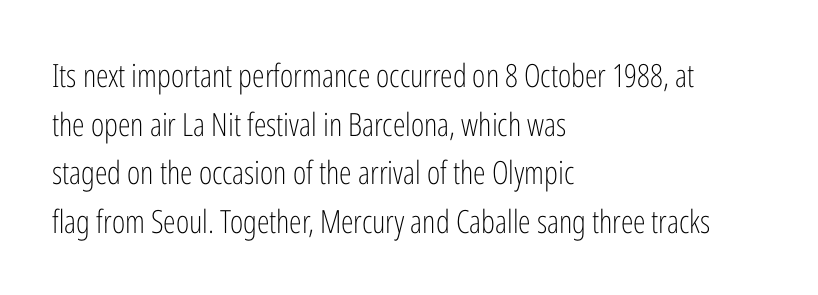
The image shows 32 px light, condensed sans-serif type, upright; set left-aligned, normal line spacing (1.52x), normal letter spacing, not underlined; low stroke contrast and a medium x-height.
